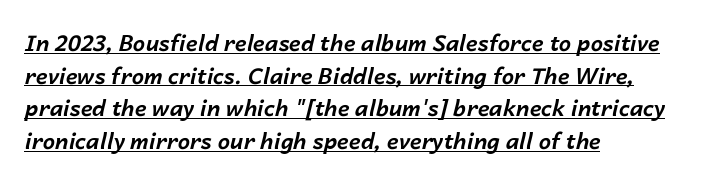
Q: Is the text bold? A: Yes.
Q: Is the text italic (slanted)? A: Yes, it leans right by about 14 degrees.
Q: Is the text underlined? A: Yes.
Q: How is the paragraph aligned? A: Left-aligned.
Q: Is the spacing between letters normal or unusually wide? A: Normal.
Q: Is the spacing between lines tight, normal or loose? A: Normal.
